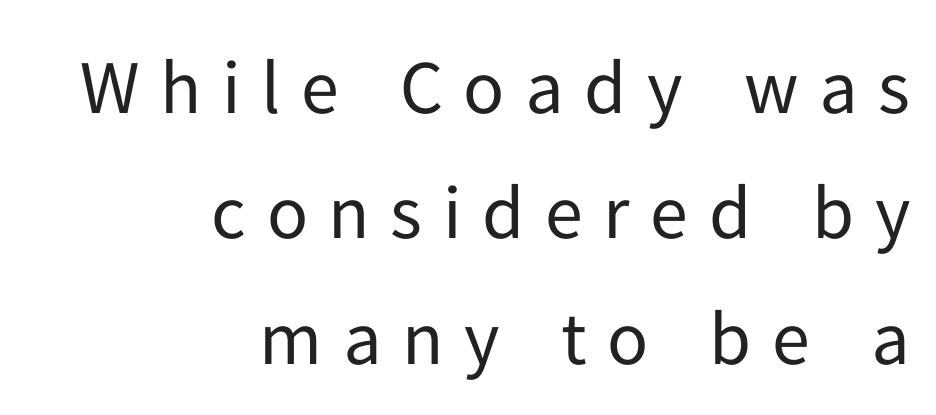
{"serif": "no", "italic": "no", "bold": "no", "weight": "regular", "width": "normal", "stroke_contrast": "low", "x_height": "medium", "monospaced": "no", "underline": "no", "align": "right", "line_spacing": "normal", "line_spacing_ratio": 1.65, "letter_spacing": "wide", "letter_spacing_em": 0.27, "glyph_px": 76}
